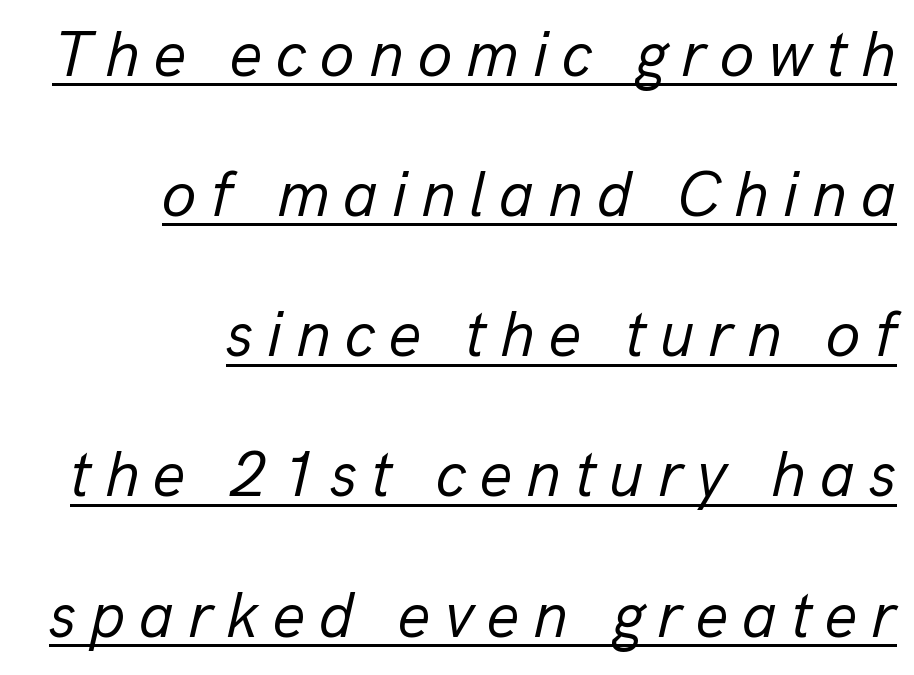
The passage shown is typed in a proportional face where columns would drift. Counters stay open thanks to moderate or lighter strokes. The space between consecutive lines is lavish. Beneath each row of characters lies a ruled line.
